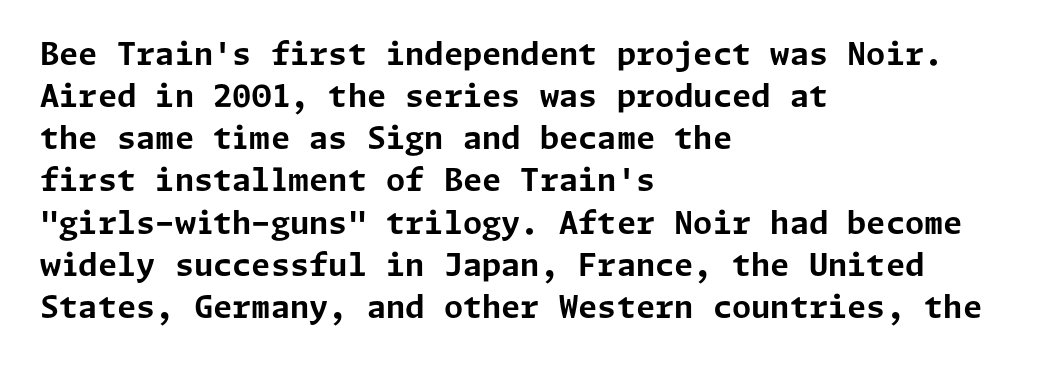
The image shows 31 px bold sans-serif type, upright; set left-aligned, normal line spacing (1.36x), normal letter spacing, not underlined; low stroke contrast and a medium x-height.
